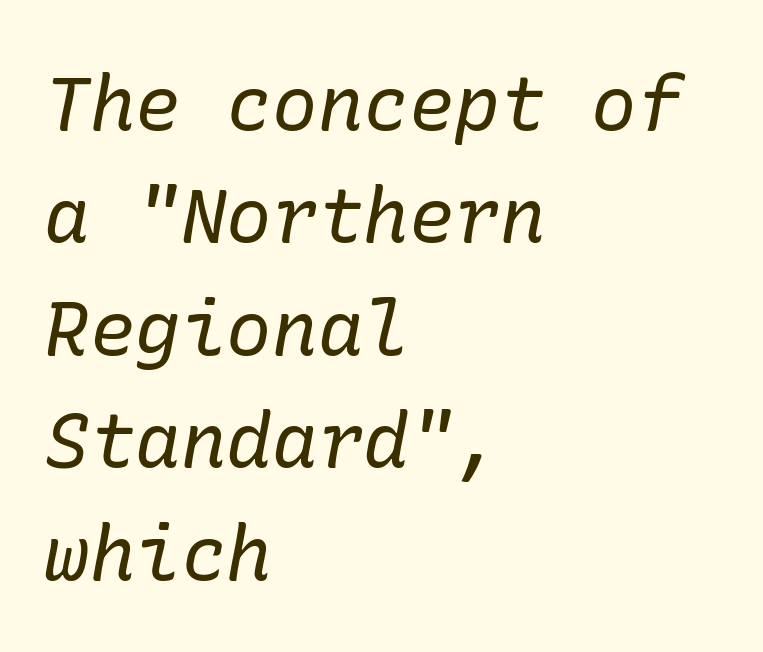
Q: Is the text bold? A: No.
Q: Is the text italic (slanted)? A: Yes, it leans right by about 10 degrees.
Q: Is the typeface a serif or a sans-serif typeface? A: Sans-serif.
Q: Is the text underlined? A: No.
Q: How is the paragraph aligned? A: Left-aligned.
Q: Is the spacing between letters normal or unusually wide? A: Normal.
Q: Is the spacing between lines tight, normal or loose? A: Normal.
Q: Width (condensed, normal, or wide)? A: Normal.
Q: Stroke contrast? A: Low.
Q: x-height? A: Medium.
